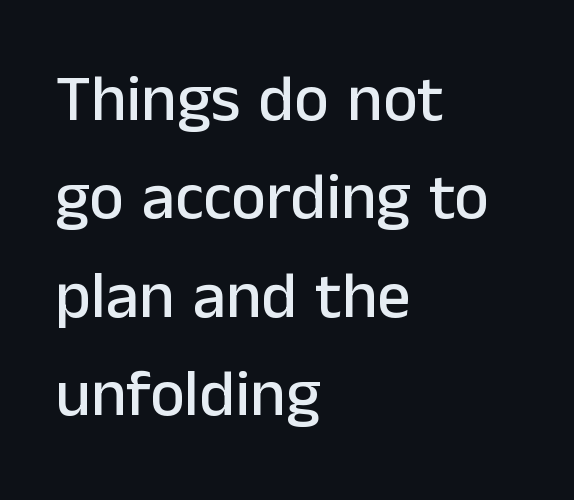
Q: Is the text italic (slanted)? A: No, it is upright.
Q: Is the typeface a serif or a sans-serif typeface? A: Sans-serif.
Q: Is the text underlined? A: No.
Q: How is the paragraph aligned? A: Left-aligned.
Q: Is the spacing between letters normal or unusually wide? A: Normal.
Q: Is the spacing between lines tight, normal or loose? A: Normal.
Q: Width (condensed, normal, or wide)? A: Normal.
Q: Stroke contrast? A: Low.
Q: x-height? A: Medium.
Q: Monospaced? A: No.
